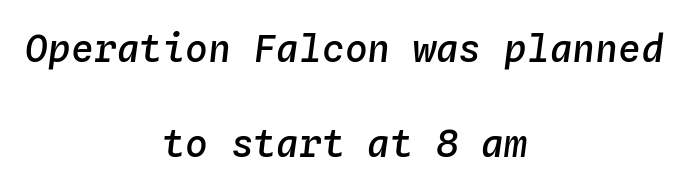
{"italic": "yes", "lean": "right", "slant_degrees": 4, "bold": "semi", "weight": "semibold", "width": "normal", "stroke_contrast": "low", "x_height": "medium", "monospaced": "yes", "underline": "no", "align": "center", "line_spacing": "loose", "line_spacing_ratio": 2.49, "letter_spacing": "normal", "letter_spacing_em": 0.0, "glyph_px": 38}
